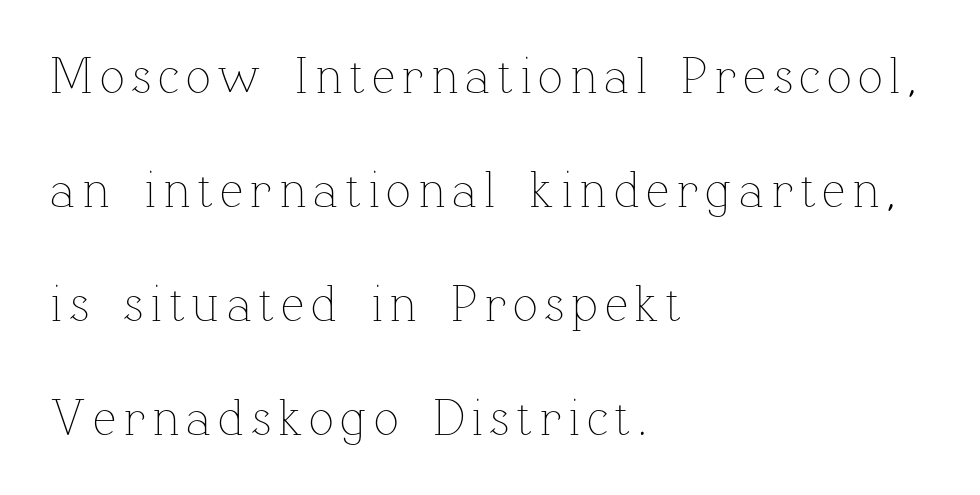
The image shows 52 px thin type, upright; set left-aligned, loose line spacing (2.19x), not underlined; low stroke contrast and a medium x-height.
